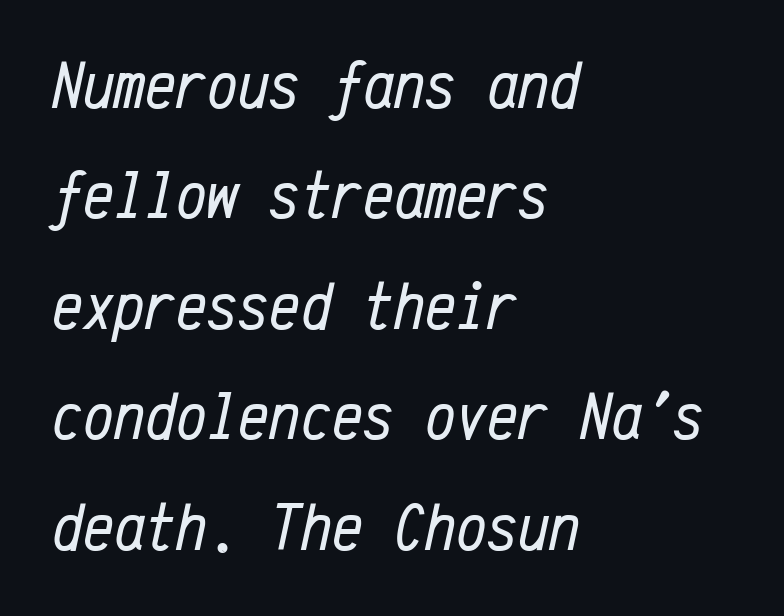
The image shows 69 px regular-weight, condensed type, italic (leaning right), monospaced; set left-aligned, normal line spacing (1.6x), normal letter spacing, not underlined; low stroke contrast and a medium x-height.
